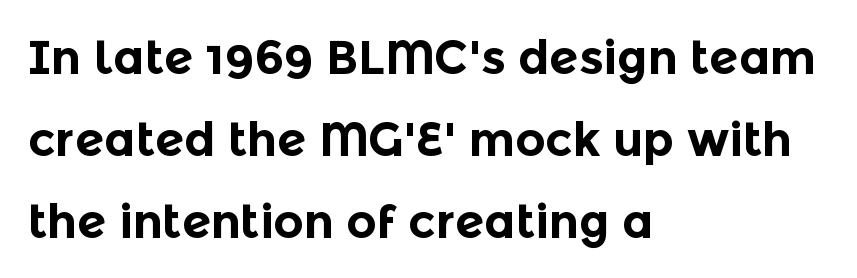
This sample is left-justified, so line endings fall wherever the words run out. Characters follow at the spacing the type designer built in. Here the designer chose a conventional face with non-uniform glyph widths. Does the lettering tilt? It doesn't — this is upright.
